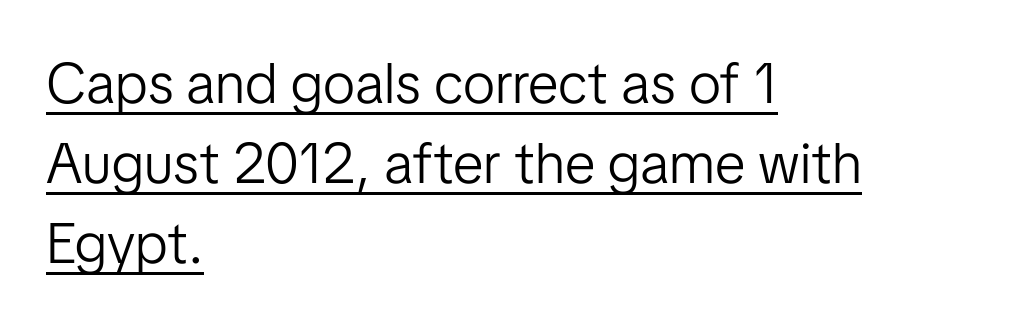
Q: Is the text bold? A: No.
Q: Is the text italic (slanted)? A: No, it is upright.
Q: Is the typeface a serif or a sans-serif typeface? A: Sans-serif.
Q: Is the text underlined? A: Yes.
Q: How is the paragraph aligned? A: Left-aligned.
Q: Is the spacing between letters normal or unusually wide? A: Normal.
Q: Is the spacing between lines tight, normal or loose? A: Normal.
Q: Width (condensed, normal, or wide)? A: Normal.
Q: Stroke contrast? A: Low.
Q: x-height? A: Medium.
Q: Monospaced? A: No.
